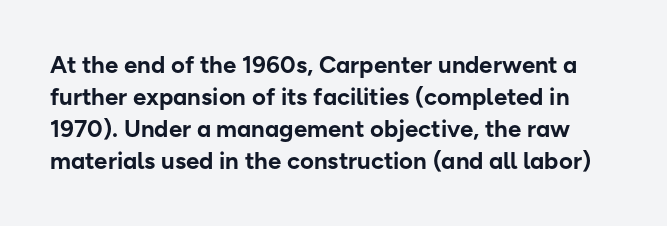
The characters look thick and weighty, a clear bold. Designer's note — italics off, roman on. Tracking here is standard; glyphs follow each other at the usual distance. Rule under the text: the space is simply empty.
